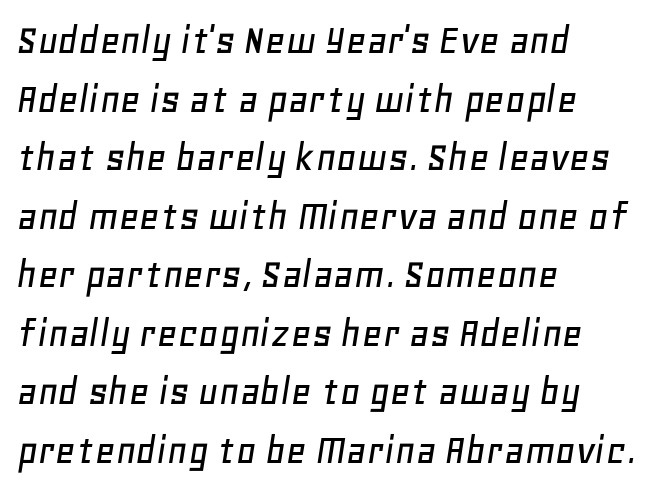
This sample uses an oblique cut, with every glyph tilted off the vertical. Anything drawn beneath the words? Only blank space. Students, observe: this is what conventionally led text looks like. Words appear dense and cohesive because spacing is normal. The passage is arranged the way most books set body copy — flush left.
